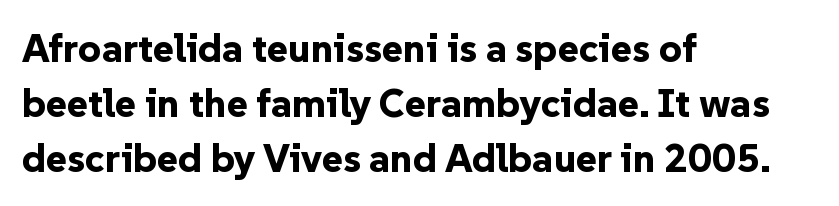
Q: Is the text bold? A: Yes.
Q: Is the text italic (slanted)? A: No, it is upright.
Q: Is the typeface a serif or a sans-serif typeface? A: Sans-serif.
Q: Is the text underlined? A: No.
Q: How is the paragraph aligned? A: Left-aligned.
Q: Is the spacing between letters normal or unusually wide? A: Normal.
Q: Is the spacing between lines tight, normal or loose? A: Normal.
Q: Width (condensed, normal, or wide)? A: Normal.
Q: Stroke contrast? A: Low.
Q: x-height? A: Medium.
Q: Monospaced? A: No.
